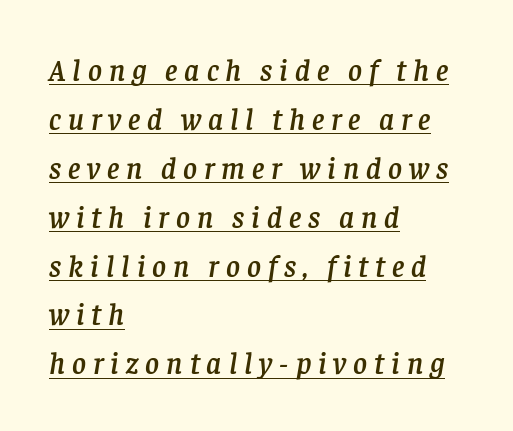
Q: Is the text italic (slanted)? A: Yes, it leans right by about 8 degrees.
Q: Is the typeface a serif or a sans-serif typeface? A: Serif.
Q: Is the text underlined? A: Yes.
Q: How is the paragraph aligned? A: Left-aligned.
Q: Is the spacing between letters normal or unusually wide? A: Unusually wide.
Q: Is the spacing between lines tight, normal or loose? A: Normal.
Q: Width (condensed, normal, or wide)? A: Normal.
Q: Stroke contrast? A: Low.
Q: x-height? A: Large.
Q: Monospaced? A: No.
